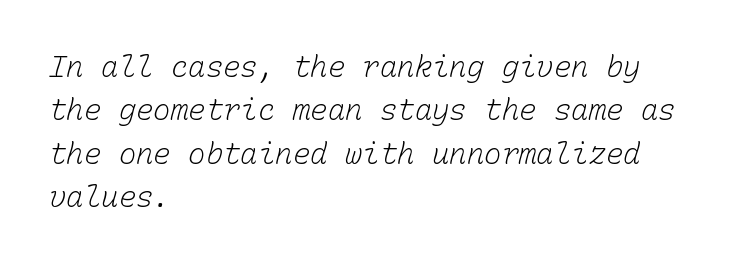
The image shows 29 px light type, monospaced; set left-aligned, normal line spacing (1.5x), normal letter spacing, not underlined; low stroke contrast and a medium x-height.
